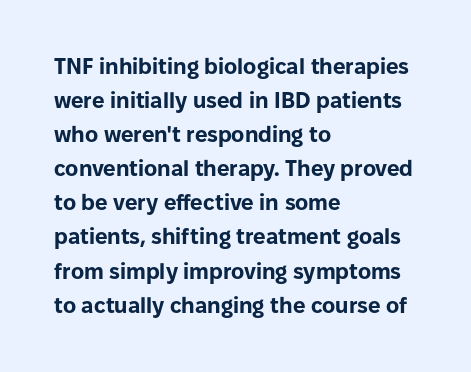
Q: Is the text bold? A: Yes.
Q: Is the text italic (slanted)? A: No, it is upright.
Q: Is the text underlined? A: No.
Q: How is the paragraph aligned? A: Left-aligned.
Q: Is the spacing between letters normal or unusually wide? A: Normal.
Q: Is the spacing between lines tight, normal or loose? A: Normal.
